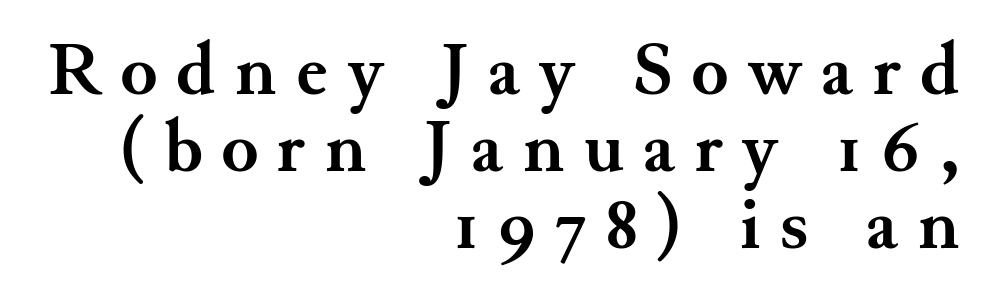
{"serif": "yes", "italic": "no", "bold": "yes", "weight": "semibold", "width": "normal", "stroke_contrast": "medium", "x_height": "small", "monospaced": "no", "underline": "no", "align": "right", "line_spacing": "tight", "line_spacing_ratio": 1.01, "letter_spacing": "wide", "letter_spacing_em": 0.26, "glyph_px": 76}
